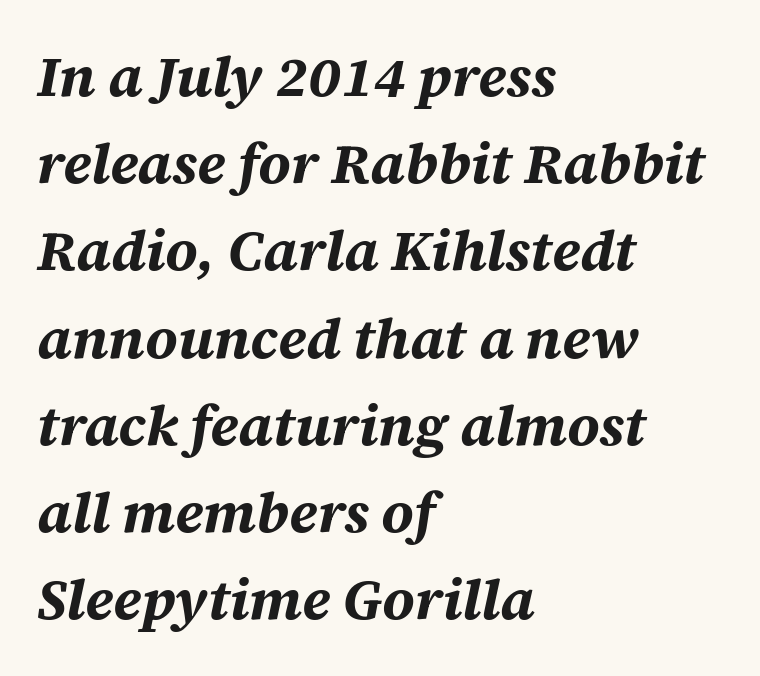
Q: Is the text bold? A: Yes.
Q: Is the text italic (slanted)? A: Yes, it leans right by about 12 degrees.
Q: Is the text underlined? A: No.
Q: How is the paragraph aligned? A: Left-aligned.
Q: Is the spacing between letters normal or unusually wide? A: Normal.
Q: Is the spacing between lines tight, normal or loose? A: Normal.
Q: Width (condensed, normal, or wide)? A: Normal.
Q: Stroke contrast? A: Medium.
Q: x-height? A: Large.
Q: Monospaced? A: No.
